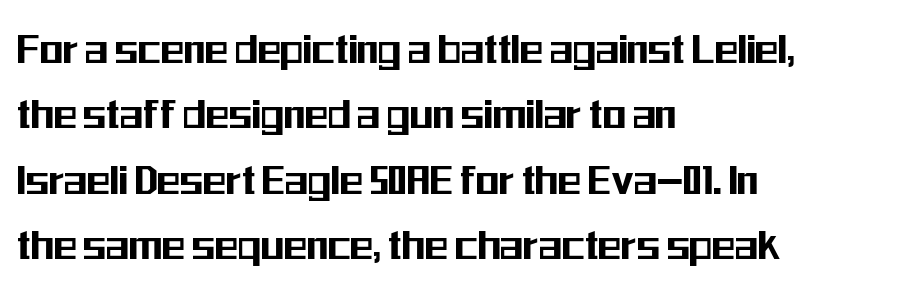
{"serif": "no", "italic": "no", "width": "condensed", "stroke_contrast": "medium", "x_height": "medium", "monospaced": "no", "underline": "no", "align": "left", "line_spacing": "normal", "line_spacing_ratio": 1.36, "letter_spacing": "normal", "letter_spacing_em": 0.0, "glyph_px": 48}
